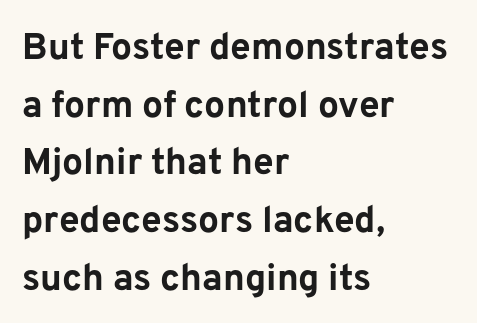
{"serif": "no", "italic": "no", "bold": "yes", "weight": "bold", "width": "normal", "stroke_contrast": "low", "x_height": "medium", "monospaced": "no", "underline": "no", "align": "left", "line_spacing": "normal", "line_spacing_ratio": 1.56, "letter_spacing": "normal", "letter_spacing_em": 0.0, "glyph_px": 37}
